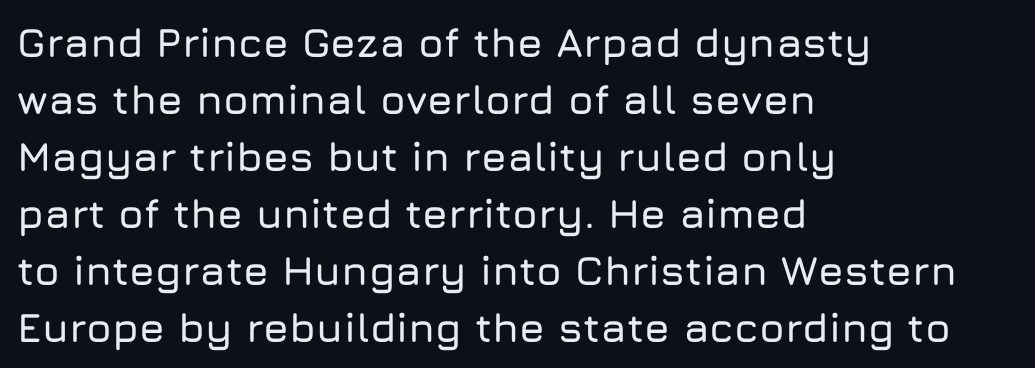
{"serif": "no", "italic": "no", "width": "normal", "stroke_contrast": "low", "x_height": "medium", "monospaced": "no", "underline": "no", "align": "left", "line_spacing": "normal", "line_spacing_ratio": 1.39, "letter_spacing": "normal", "letter_spacing_em": 0.0, "glyph_px": 41}
